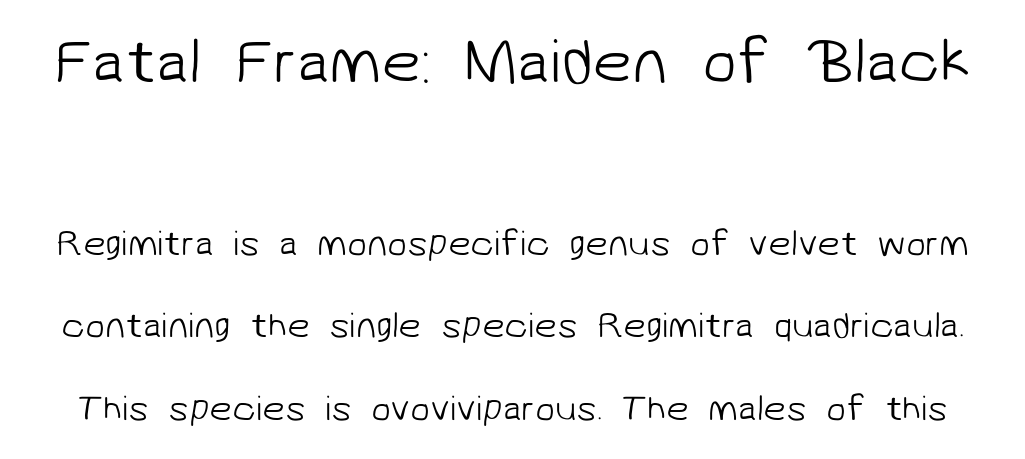
Inter-character spacing is left at the font's built-in metrics. Each stroke keeps to a modest, everyday thickness or less. Rows of type keep a wide berth in the vertical direction. I'd call this a sans setting — the letters go barefoot. Underlining? Definitely not there. The letters advance in unequal steps, a hallmark of proportional type.
